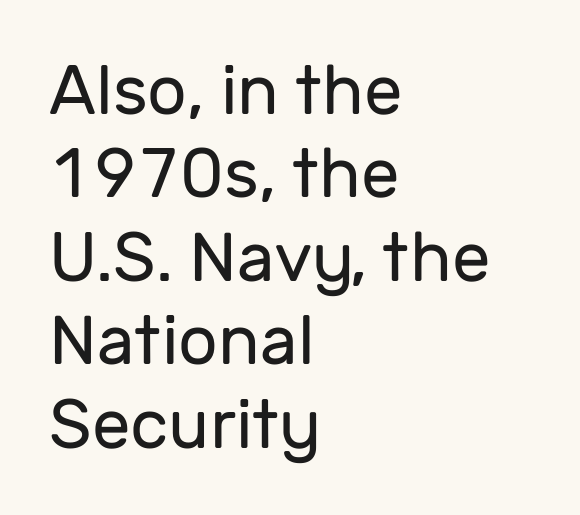
{"serif": "no", "italic": "no", "bold": "no", "weight": "regular", "width": "normal", "stroke_contrast": "low", "x_height": "medium", "monospaced": "no", "underline": "no", "align": "left", "line_spacing_ratio": 1.21, "letter_spacing": "normal", "letter_spacing_em": 0.0, "glyph_px": 69}
